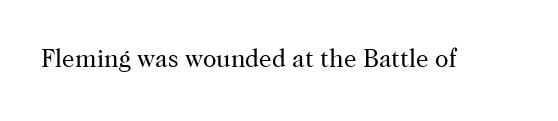
The image shows 25 px text type, upright; set normal letter spacing, not underlined.
